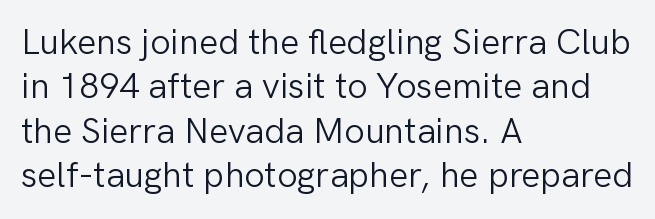
Caption: standard tracking, unaltered. The words here are not underlined. Weight class: somewhere from thin through regular. Line starts are locked; line ends wander. The glyphs in this specimen are sans serif. You could not count columns in this text — the font is proportionally spaced.
